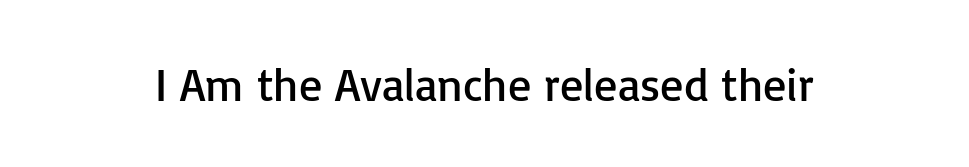
Q: Is the text bold? A: No.
Q: Is the text italic (slanted)? A: No, it is upright.
Q: Is the typeface a serif or a sans-serif typeface? A: Sans-serif.
Q: Is the text underlined? A: No.
Q: Is the spacing between letters normal or unusually wide? A: Normal.
Q: Width (condensed, normal, or wide)? A: Normal.
Q: Stroke contrast? A: Low.
Q: x-height? A: Medium.
Q: Monospaced? A: No.
